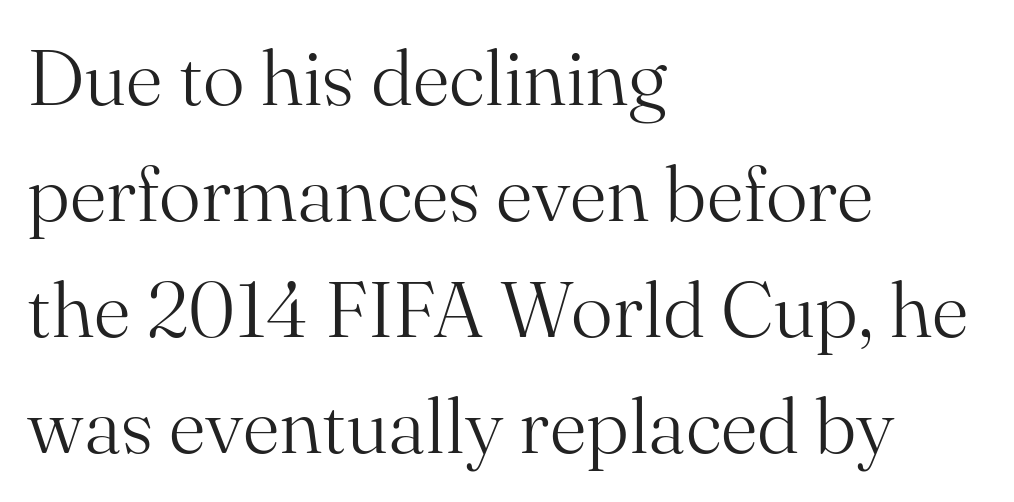
Q: Is the text bold? A: No.
Q: Is the text italic (slanted)? A: No, it is upright.
Q: Is the typeface a serif or a sans-serif typeface? A: Serif.
Q: Is the text underlined? A: No.
Q: How is the paragraph aligned? A: Left-aligned.
Q: Is the spacing between letters normal or unusually wide? A: Normal.
Q: Is the spacing between lines tight, normal or loose? A: Normal.
Q: Width (condensed, normal, or wide)? A: Normal.
Q: Stroke contrast? A: Medium.
Q: x-height? A: Small.
Q: Monospaced? A: No.
